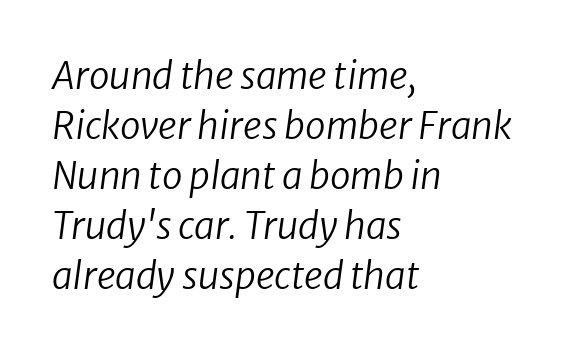
{"italic": "yes", "lean": "right", "slant_degrees": 8, "bold": "no", "weight": "regular", "width": "normal", "stroke_contrast": "low", "x_height": "medium", "monospaced": "no", "underline": "no", "align": "left", "line_spacing": "normal", "line_spacing_ratio": 1.35, "letter_spacing": "normal", "letter_spacing_em": 0.0, "glyph_px": 37}
